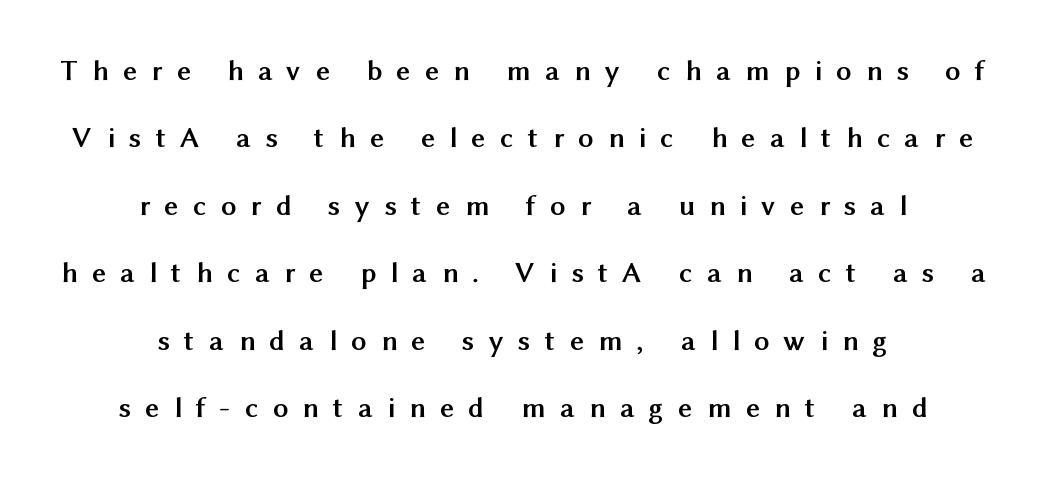
The image shows 30 px semibold sans-serif type, upright; set centered, loose line spacing (2.25x), unusually wide letter spacing (+0.49 em), not underlined; medium stroke contrast and a medium x-height.
